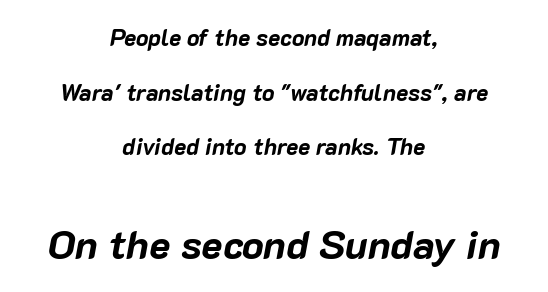
Is the type bold? Yes — the strokes are clearly thick and heavy. Observe the ordinary spacing: letters are neighbours, not strangers. The strip under each line holds only bare page. Baseline-to-baseline distance is far greater than the letter height. You can tell it's italic because the verticals aren't actually vertical.
